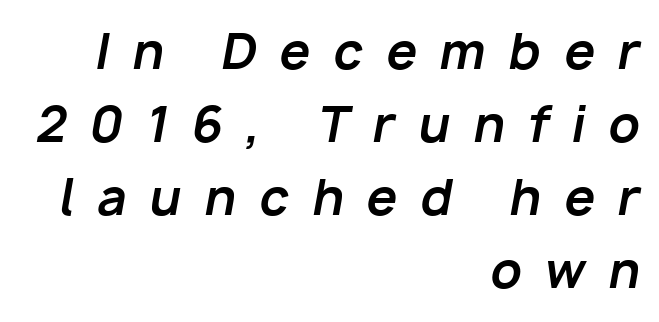
{"italic": "yes", "lean": "right", "slant_degrees": 10, "bold": "yes", "weight": "bold", "width": "normal", "stroke_contrast": "low", "x_height": "medium", "monospaced": "no", "underline": "no", "align": "right", "line_spacing": "normal", "line_spacing_ratio": 1.49, "letter_spacing": "wide", "letter_spacing_em": 0.47, "glyph_px": 49}
